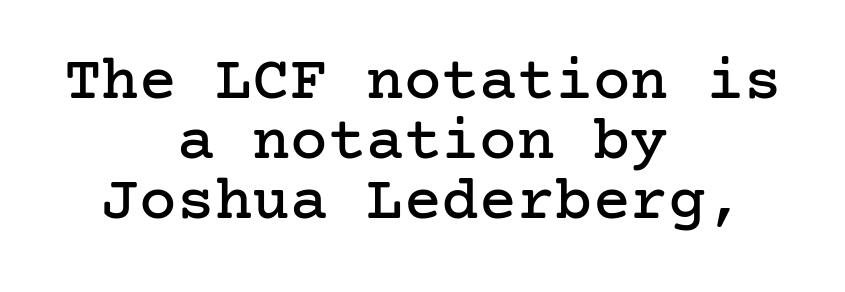
Note: serifs present on the glyphs. The zone under the glyphs is completely vacant. Students, observe: this is what under-led, compact text looks like. You can tell it's not italic because the verticals are truly vertical.
